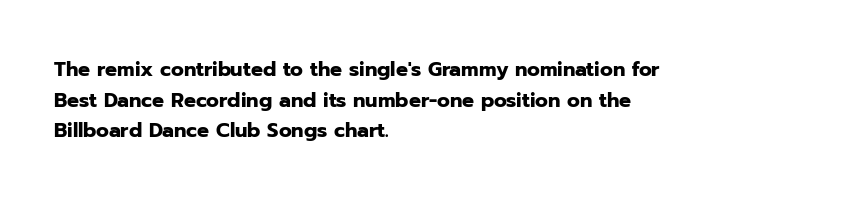
The image shows 20 px bold type, upright; set left-aligned, normal line spacing (1.53x), normal letter spacing, not underlined.
